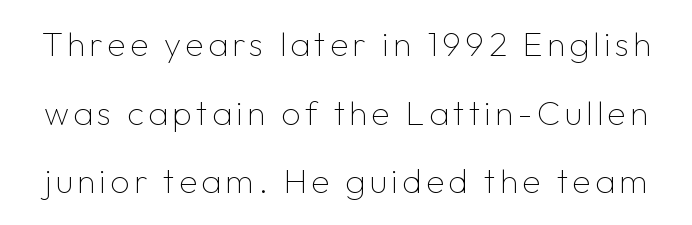
{"serif": "no", "italic": "no", "bold": "no", "weight": "thin", "width": "normal", "stroke_contrast": "low", "x_height": "medium", "monospaced": "no", "underline": "no", "line_spacing": "loose", "line_spacing_ratio": 2.02, "glyph_px": 34}
